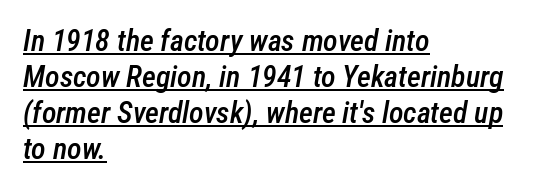
Q: Is the text bold? A: Semi-bold.
Q: Is the text italic (slanted)? A: Yes, it leans right by about 12 degrees.
Q: Is the text underlined? A: Yes.
Q: How is the paragraph aligned? A: Left-aligned.
Q: Is the spacing between letters normal or unusually wide? A: Normal.
Q: Width (condensed, normal, or wide)? A: Condensed.
Q: Stroke contrast? A: Low.
Q: x-height? A: Medium.
Q: Monospaced? A: No.
